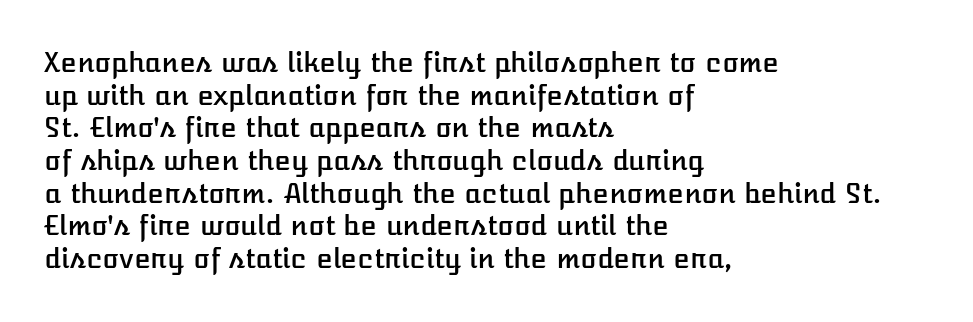
{"italic": "no", "underline": "no", "align": "left", "line_spacing_ratio": 1.21, "letter_spacing": "normal", "letter_spacing_em": 0.0, "glyph_px": 27}
